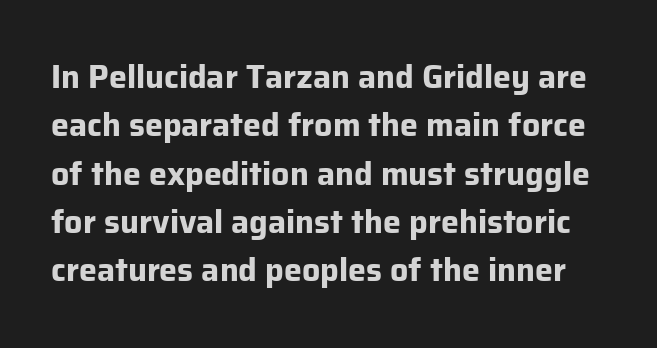
Q: Is the text bold? A: Yes.
Q: Is the text italic (slanted)? A: No, it is upright.
Q: Is the typeface a serif or a sans-serif typeface? A: Sans-serif.
Q: Is the text underlined? A: No.
Q: Is the spacing between letters normal or unusually wide? A: Normal.
Q: Is the spacing between lines tight, normal or loose? A: Normal.
Q: Width (condensed, normal, or wide)? A: Normal.
Q: Stroke contrast? A: Low.
Q: x-height? A: Medium.
Q: Monospaced? A: No.
